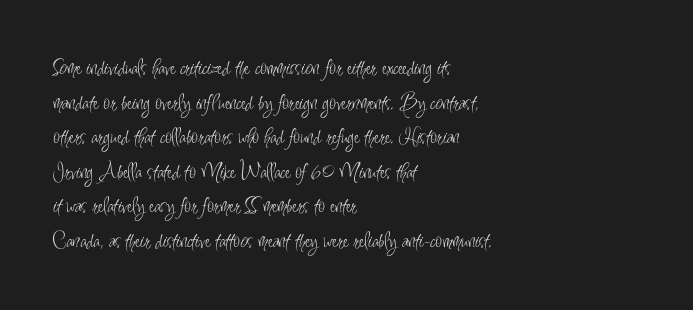
The image shows 24 px text type; set left-aligned, normal line spacing (1.44x), normal letter spacing, not underlined.
